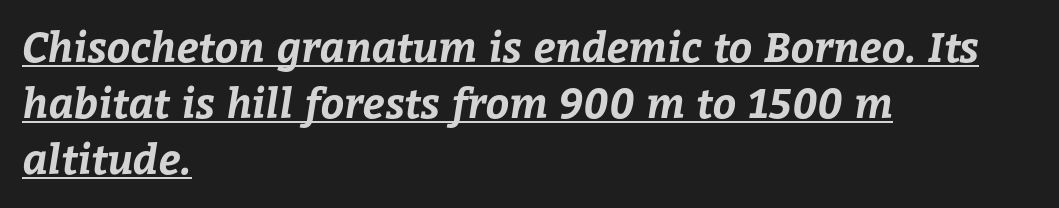
Every letter is thick-stroked: bold, no question. In terms of leading, this rendering sits right in the middle. Every word sits above its own underline. The letters advance in unequal steps, a hallmark of proportional type. Characters follow at the spacing the type designer built in.
